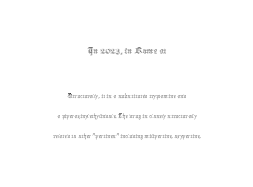
One glance says typical: line gaps are just what's usual. Underlining? Definitely not there. The earlier block is typeset at a bigger size than the later block. The setting favours the middle, as headings and verse often do. The type is set solid horizontally, with unmodified tracking. The axis of the letterforms is exactly vertical.
